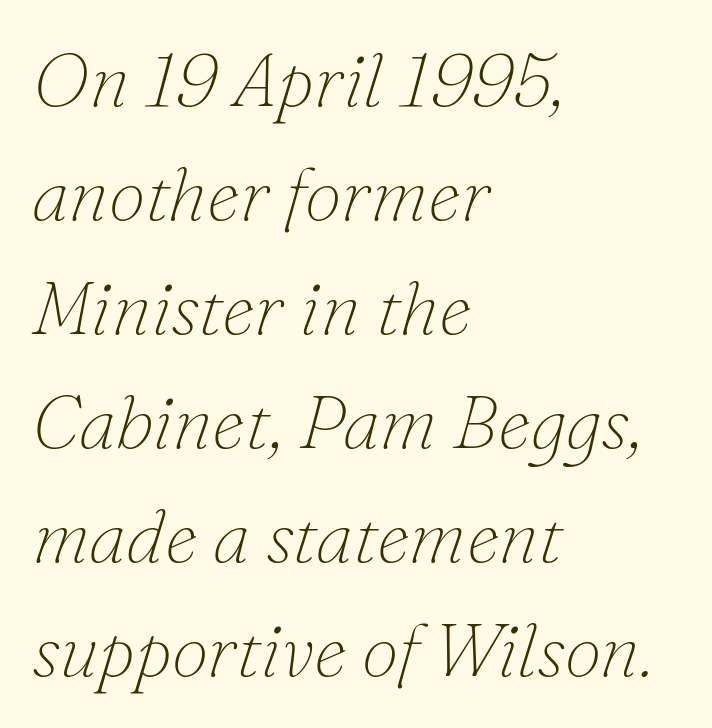
Designer's note — italics engaged. Honestly, the row spacing looks completely unremarkable. Nothing unusual about the tracking: characters are spaced as the font intends. What kind of face is this? One with serifs. The face used here is proportionally spaced, like ordinary book or web type.
